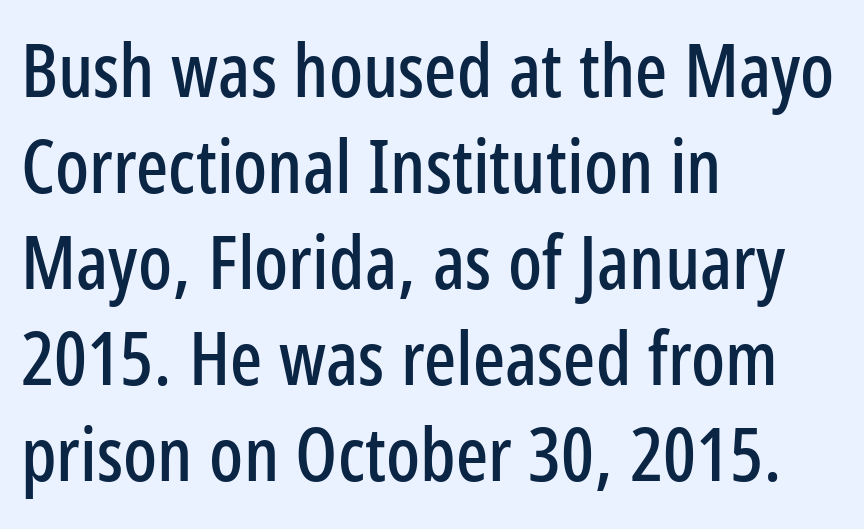
Q: Is the text italic (slanted)? A: No, it is upright.
Q: Is the typeface a serif or a sans-serif typeface? A: Sans-serif.
Q: Is the text underlined? A: No.
Q: How is the paragraph aligned? A: Left-aligned.
Q: Is the spacing between letters normal or unusually wide? A: Normal.
Q: Is the spacing between lines tight, normal or loose? A: Normal.
Q: Width (condensed, normal, or wide)? A: Condensed.
Q: Stroke contrast? A: Low.
Q: x-height? A: Medium.
Q: Monospaced? A: No.
